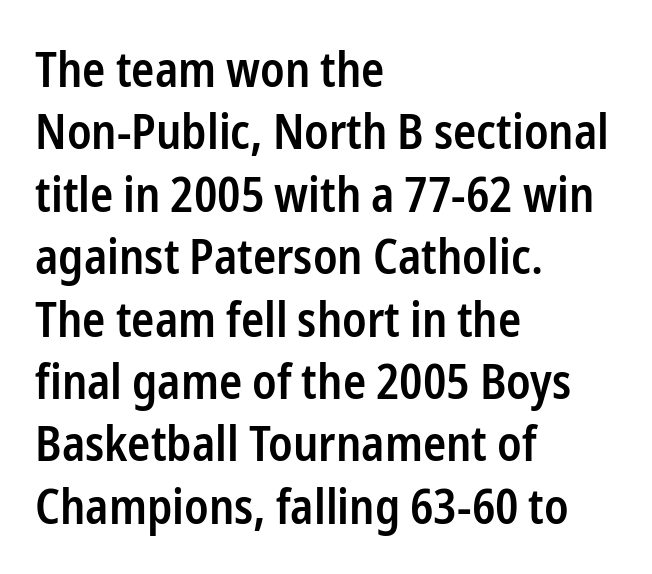
{"serif": "no", "italic": "no", "bold": "semi", "weight": "semibold", "width": "condensed", "stroke_contrast": "low", "x_height": "medium", "monospaced": "no", "underline": "no", "align": "left", "line_spacing": "normal", "line_spacing_ratio": 1.3, "letter_spacing": "normal", "letter_spacing_em": 0.0, "glyph_px": 48}
